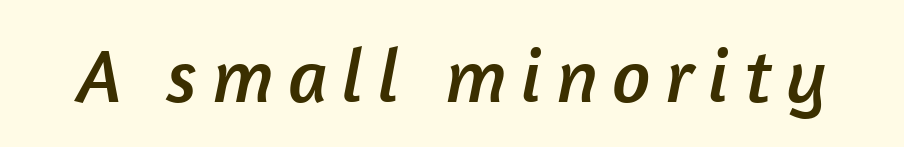
Looks like regular typesetting: each glyph gets only the width it needs. The text was rendered using a sans face with plain stroke endings. The glyphs are unaccompanied by any horizontal stroke below them.
